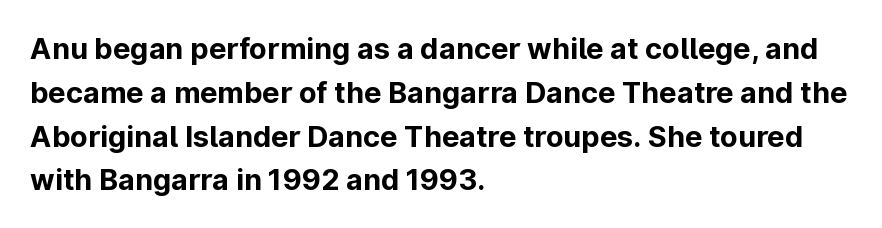
The face used here is a sans, in the tradition of grotesques and geometrics. The compositor pushed each line to the left boundary. A full-strength bold gives these letters their thick strokes. The gap between lines stays unmarked. There is no visible air inserted between adjacent glyphs. The face used here is proportionally spaced, like ordinary book or web type.
